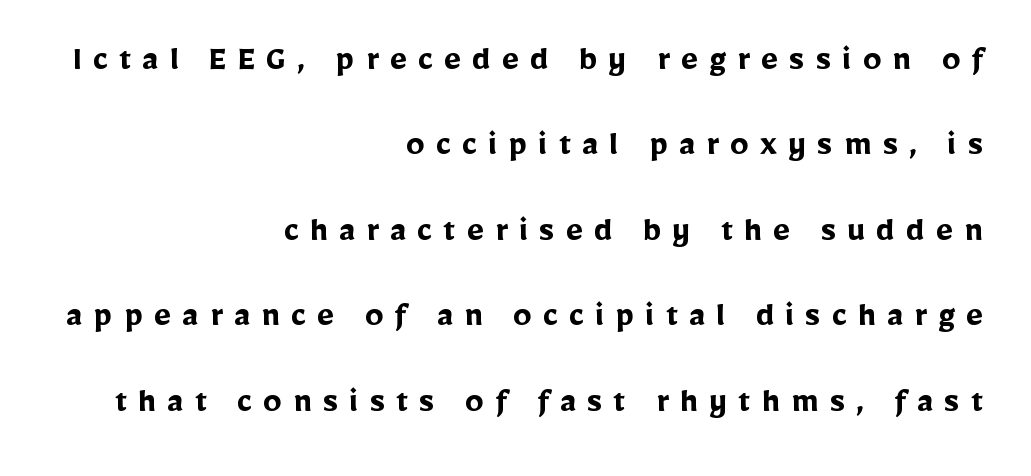
{"serif": "no", "italic": "no", "bold": "yes", "weight": "semibold", "width": "normal", "stroke_contrast": "low", "x_height": "medium", "monospaced": "no", "underline": "no", "align": "right", "line_spacing": "loose", "line_spacing_ratio": 2.31, "letter_spacing": "wide", "letter_spacing_em": 0.3, "glyph_px": 37}
